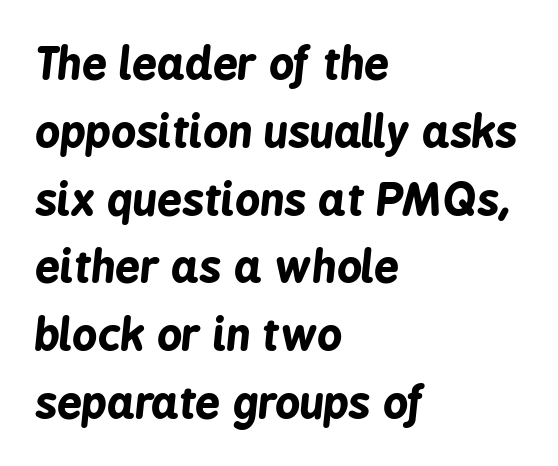
The image shows 44 px bold, condensed type, italic (leaning right); set left-aligned, normal line spacing (1.54x), normal letter spacing, not underlined; low stroke contrast and a medium x-height.
